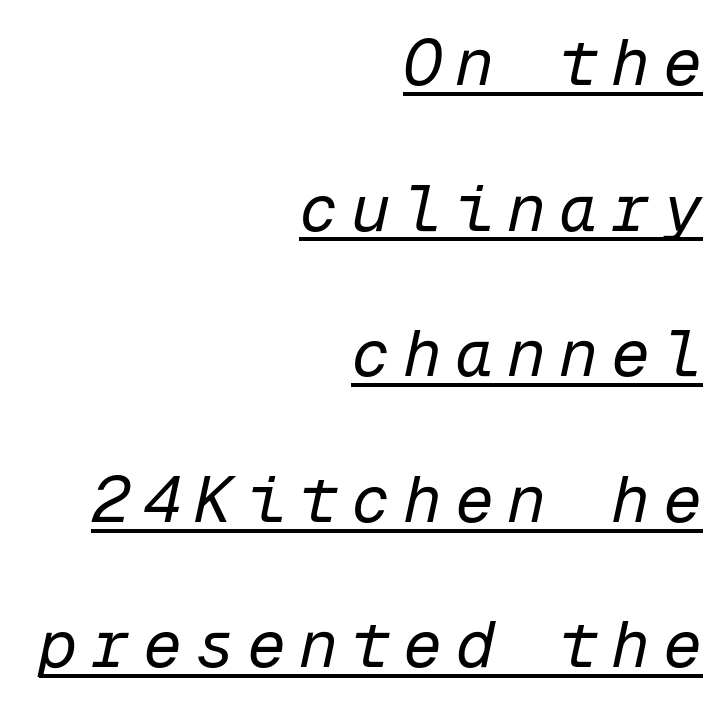
Q: Is the text bold? A: No.
Q: Is the text italic (slanted)? A: Yes, it leans right by about 12 degrees.
Q: Is the text underlined? A: Yes.
Q: How is the paragraph aligned? A: Right-aligned.
Q: Is the spacing between letters normal or unusually wide? A: Unusually wide.
Q: Is the spacing between lines tight, normal or loose? A: Loose.
Q: Width (condensed, normal, or wide)? A: Normal.
Q: Stroke contrast? A: Low.
Q: x-height? A: Medium.
Q: Monospaced? A: Yes.
